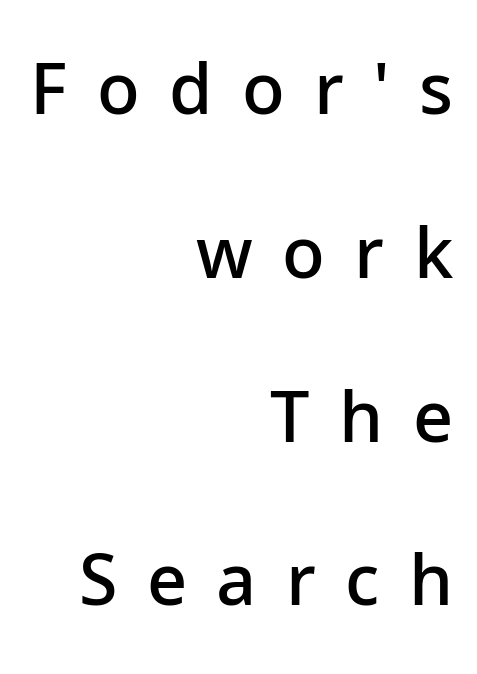
The image shows 70 px semibold sans-serif type, upright; set right-aligned, loose line spacing (2.34x), unusually wide letter spacing (+0.42 em), not underlined; low stroke contrast and a medium x-height.
